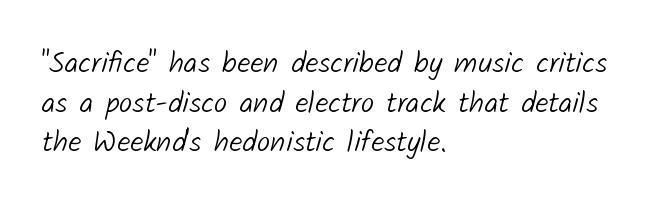
Glance below the letters and you will spot only blank space. Typographically, this falls in the sans-serif category. Is the letter spacing exaggerated? No — it looks like the ordinary default. Varying glyph widths throughout — classic text-font behaviour.
